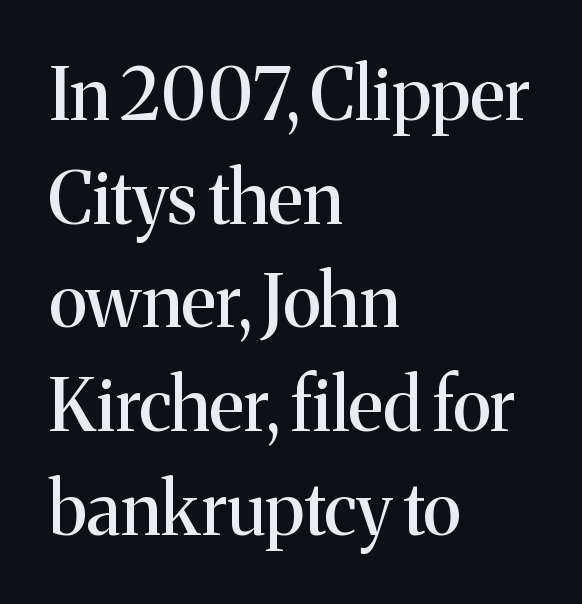
Q: Is the text italic (slanted)? A: No, it is upright.
Q: Is the typeface a serif or a sans-serif typeface? A: Serif.
Q: Is the text underlined? A: No.
Q: How is the paragraph aligned? A: Left-aligned.
Q: Is the spacing between letters normal or unusually wide? A: Normal.
Q: Is the spacing between lines tight, normal or loose? A: Normal.
Q: Width (condensed, normal, or wide)? A: Normal.
Q: Stroke contrast? A: Medium.
Q: x-height? A: Medium.
Q: Monospaced? A: No.
